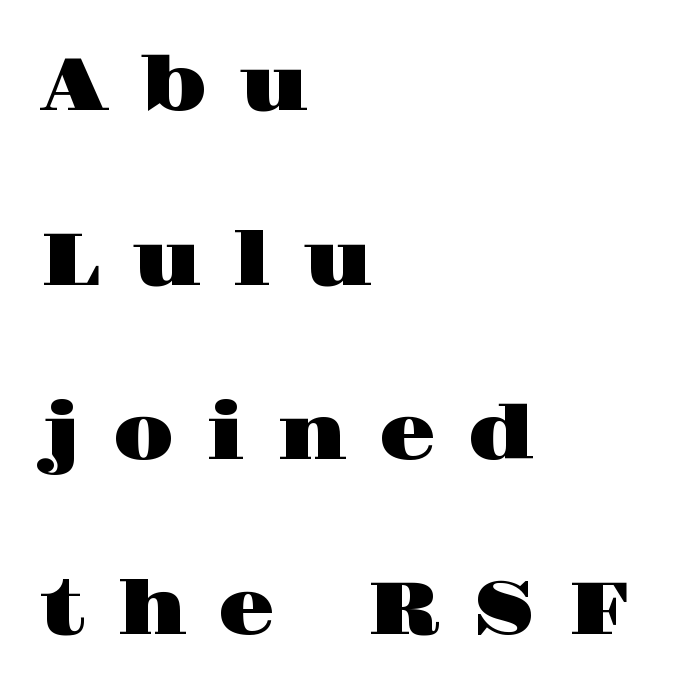
Q: Is the text italic (slanted)? A: No, it is upright.
Q: Is the typeface a serif or a sans-serif typeface? A: Serif.
Q: Is the text underlined? A: No.
Q: How is the paragraph aligned? A: Left-aligned.
Q: Is the spacing between letters normal or unusually wide? A: Unusually wide.
Q: Is the spacing between lines tight, normal or loose? A: Loose.
Q: Width (condensed, normal, or wide)? A: Wide.
Q: Stroke contrast? A: High.
Q: x-height? A: Large.
Q: Monospaced? A: No.
